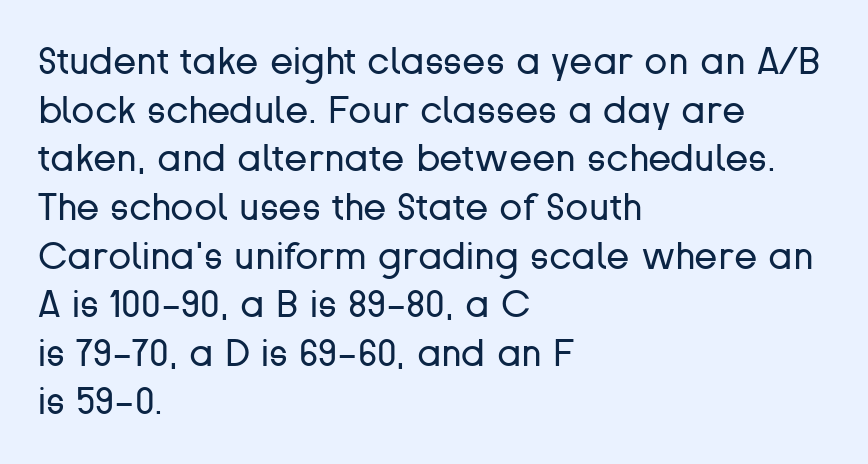
{"serif": "no", "italic": "no", "bold": "no", "weight": "regular", "width": "normal", "stroke_contrast": "low", "x_height": "medium", "monospaced": "no", "underline": "no", "align": "left", "line_spacing": "normal", "line_spacing_ratio": 1.28, "letter_spacing": "normal", "letter_spacing_em": 0.0, "glyph_px": 38}
